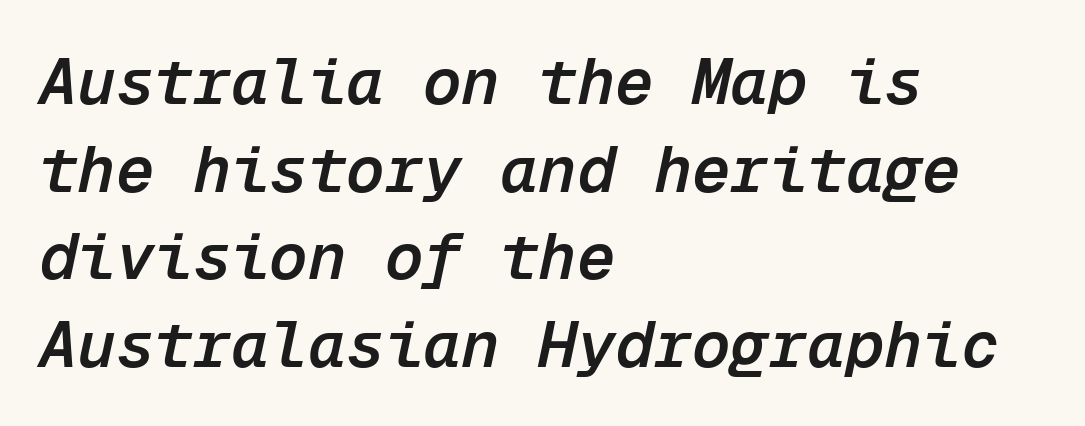
The rendering uses typewriter-style spacing with identical character cells. A bare baseline throughout the passage. Each glyph is drawn with semibold strokes, heavier than normal yet not fully bold. Does extra space separate the letters? No, they use regular spacing. The rendering uses a moderate line-height, typical for paragraphs.
